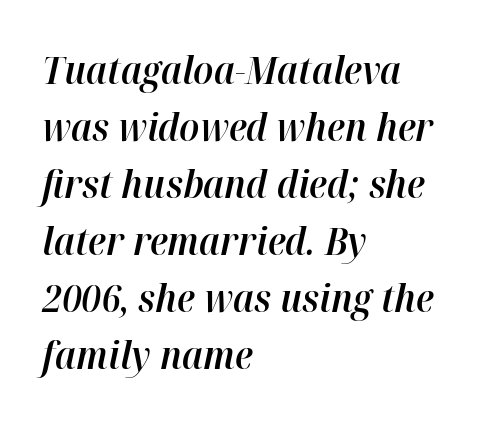
{"italic": "yes", "lean": "right", "slant_degrees": 12, "bold": "semi", "weight": "semibold", "width": "normal", "stroke_contrast": "high", "x_height": "medium", "monospaced": "no", "underline": "no", "align": "left", "line_spacing": "normal", "line_spacing_ratio": 1.46, "letter_spacing": "normal", "letter_spacing_em": 0.0, "glyph_px": 39}
